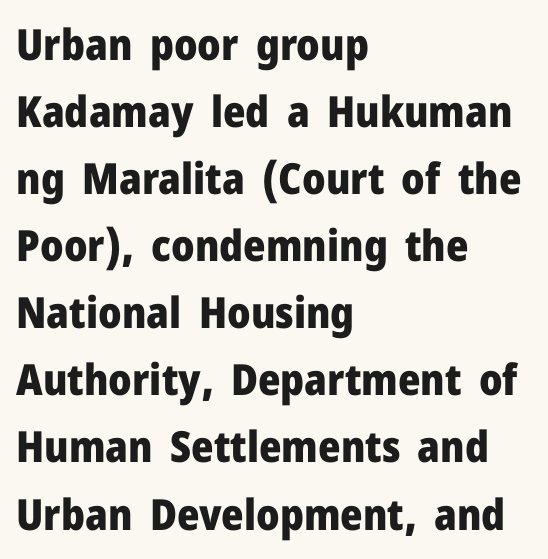
{"serif": "no", "italic": "no", "bold": "yes", "weight": "heavy", "width": "normal", "stroke_contrast": "low", "x_height": "medium", "monospaced": "no", "underline": "no", "align": "left", "line_spacing": "normal", "line_spacing_ratio": 1.56, "letter_spacing": "normal", "letter_spacing_em": 0.0, "glyph_px": 43}
